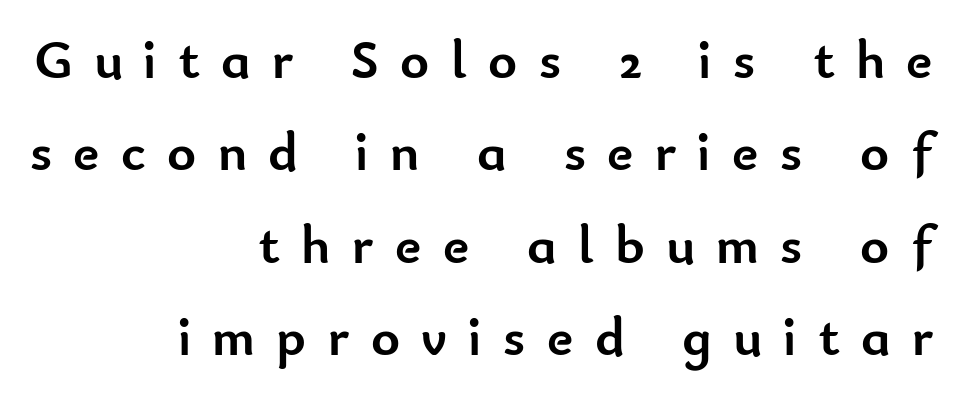
Q: Is the text bold? A: Yes.
Q: Is the text italic (slanted)? A: No, it is upright.
Q: Is the typeface a serif or a sans-serif typeface? A: Sans-serif.
Q: Is the text underlined? A: No.
Q: How is the paragraph aligned? A: Right-aligned.
Q: Is the spacing between letters normal or unusually wide? A: Unusually wide.
Q: Is the spacing between lines tight, normal or loose? A: Normal.
Q: Width (condensed, normal, or wide)? A: Normal.
Q: Stroke contrast? A: Low.
Q: x-height? A: Small.
Q: Monospaced? A: No.
